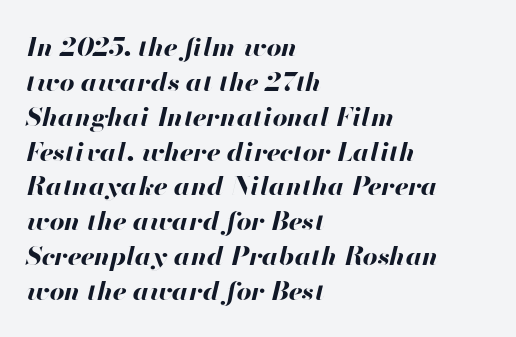
Q: Is the text bold? A: Yes.
Q: Is the text italic (slanted)? A: Yes, it leans right by about 13 degrees.
Q: Is the text underlined? A: No.
Q: How is the paragraph aligned? A: Left-aligned.
Q: Is the spacing between letters normal or unusually wide? A: Normal.
Q: Is the spacing between lines tight, normal or loose? A: Normal.
